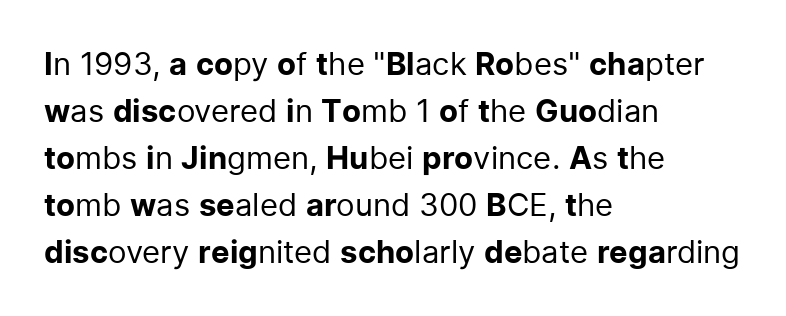
Proportional: the letters do not fall into vertical columns. The space directly below the letters is spotless. Does the type have serifs? No, each stem ends abruptly. The letterforms sit at book weight or below.
